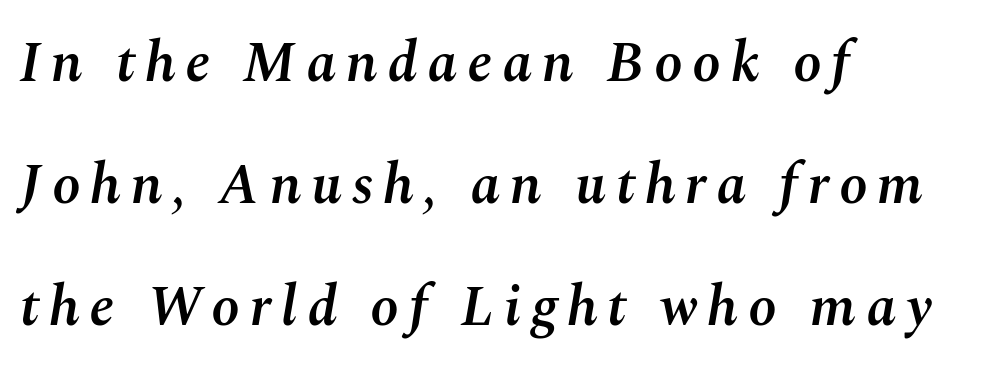
Q: Is the text bold? A: Semi-bold.
Q: Is the text italic (slanted)? A: Yes, it leans right by about 10 degrees.
Q: Is the text underlined? A: No.
Q: How is the paragraph aligned? A: Left-aligned.
Q: Is the spacing between lines tight, normal or loose? A: Loose.
Q: Width (condensed, normal, or wide)? A: Normal.
Q: Stroke contrast? A: Medium.
Q: x-height? A: Medium.
Q: Monospaced? A: No.
